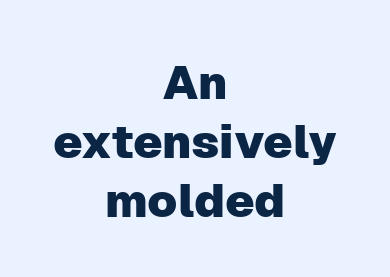
{"serif": "no", "italic": "no", "width": "normal", "stroke_contrast": "low", "x_height": "medium", "monospaced": "no", "underline": "no", "align": "center", "line_spacing": "normal", "line_spacing_ratio": 1.26, "letter_spacing": "normal", "letter_spacing_em": 0.0, "glyph_px": 47}
